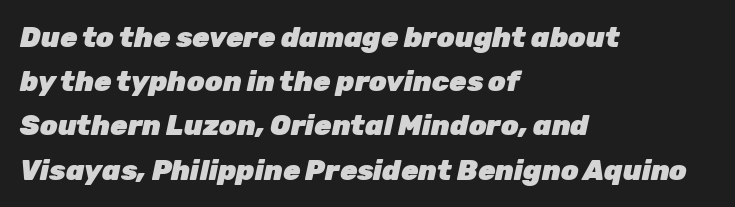
The image shows 28 px heavy type, italic (leaning right); set left-aligned, normal line spacing (1.58x), normal letter spacing, not underlined; low stroke contrast and a medium x-height.
